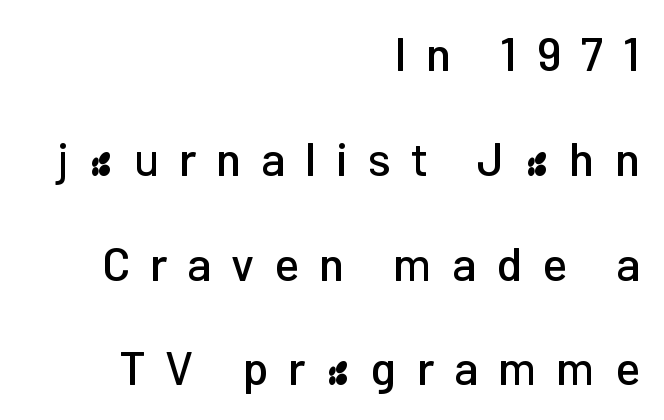
Line endings align vertically; line beginnings do not. Style check: upright. The letters advance in unequal steps, a hallmark of proportional type. Nope, no serifs anywhere on these letters. This block would shrink considerably if given ordinary leading; it's expanded now. Short note: letters widely spaced.
